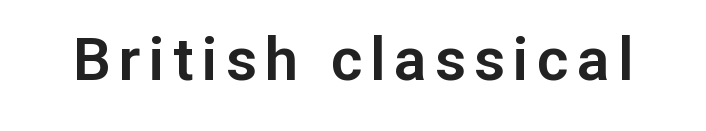
The image shows 60 px sans-serif type, upright; set not underlined; low stroke contrast and a medium x-height.
